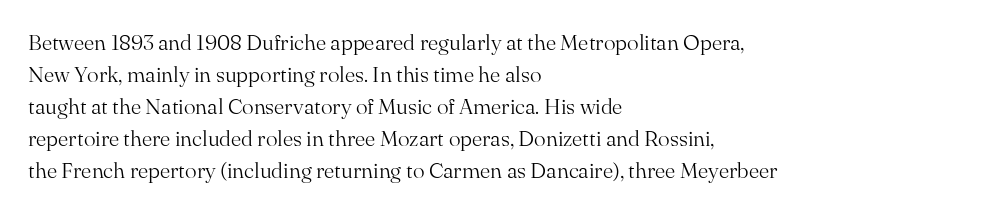
{"italic": "no", "bold": "no", "underline": "no", "align": "left", "line_spacing": "normal", "line_spacing_ratio": 1.45, "letter_spacing": "normal", "letter_spacing_em": 0.0, "glyph_px": 22}
